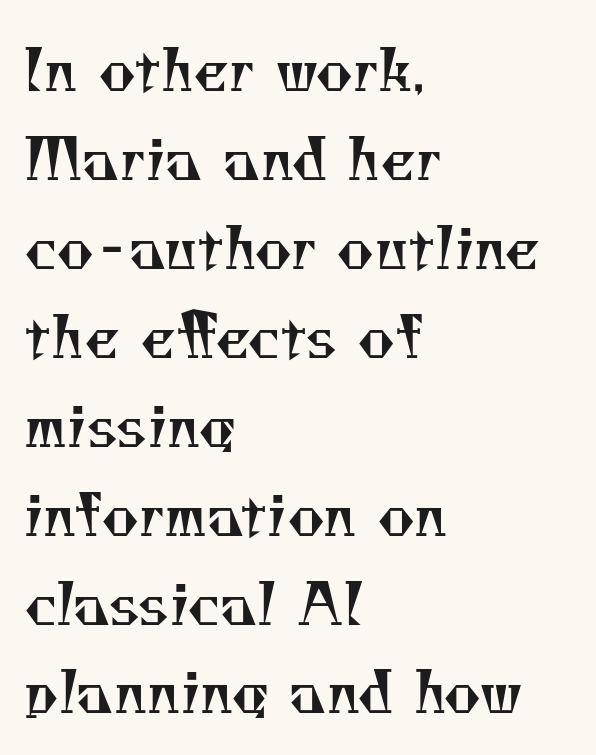
{"serif": "yes", "bold": "no", "weight": "regular", "width": "normal", "stroke_contrast": "medium", "x_height": "small", "monospaced": "no", "underline": "no", "align": "left", "line_spacing": "normal", "line_spacing_ratio": 1.56, "letter_spacing": "normal", "letter_spacing_em": 0.0, "glyph_px": 57}
